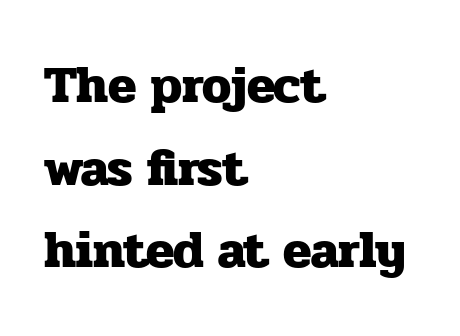
Q: Is the text bold? A: Yes.
Q: Is the text italic (slanted)? A: No, it is upright.
Q: Is the typeface a serif or a sans-serif typeface? A: Serif.
Q: Is the text underlined? A: No.
Q: How is the paragraph aligned? A: Left-aligned.
Q: Is the spacing between letters normal or unusually wide? A: Normal.
Q: Is the spacing between lines tight, normal or loose? A: Normal.
Q: Width (condensed, normal, or wide)? A: Normal.
Q: Stroke contrast? A: Low.
Q: x-height? A: Medium.
Q: Monospaced? A: No.
